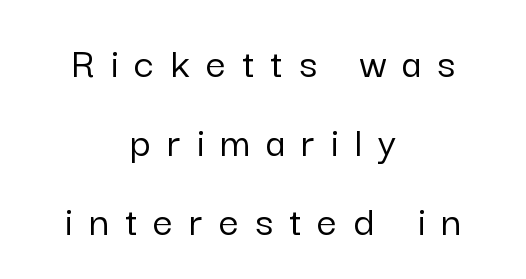
{"serif": "no", "italic": "no", "width": "normal", "stroke_contrast": "low", "x_height": "medium", "monospaced": "no", "underline": "no", "align": "center", "line_spacing_ratio": 1.79, "letter_spacing": "wide", "letter_spacing_em": 0.37, "glyph_px": 44}
